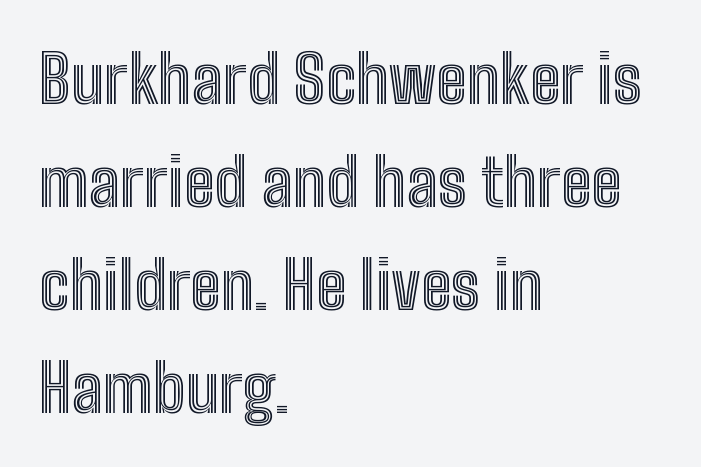
The image shows 66 px condensed type, upright; set left-aligned, normal line spacing (1.56x), normal letter spacing, not underlined; a medium x-height.
